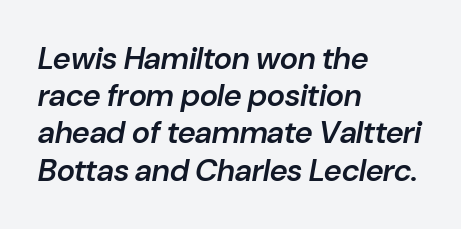
Q: Is the text bold? A: Semi-bold.
Q: Is the text italic (slanted)? A: Yes, it leans right by about 10 degrees.
Q: Is the text underlined? A: No.
Q: How is the paragraph aligned? A: Left-aligned.
Q: Is the spacing between letters normal or unusually wide? A: Normal.
Q: Width (condensed, normal, or wide)? A: Normal.
Q: Stroke contrast? A: Low.
Q: x-height? A: Medium.
Q: Monospaced? A: No.
